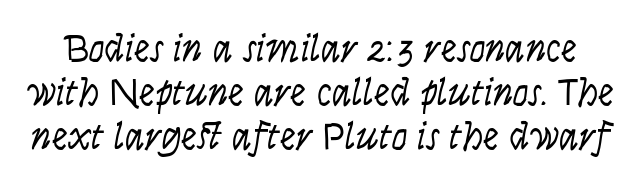
Looks like regular typesetting: each glyph gets only the width it needs. Caption: face not bold, strokes unweighted. How would I describe the line gaps? Narrow and economical. Students, note that the glyphs here touch the page at normal intervals. Observe the lean: these are italic letterforms. The space beneath each line is pristine and unruled.
